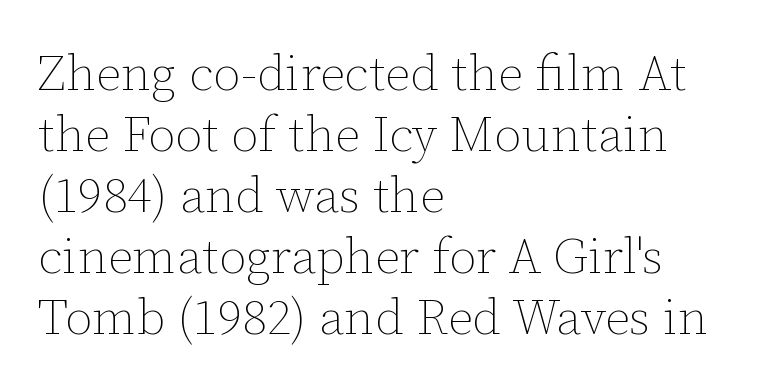
Q: Is the text bold? A: No.
Q: Is the text italic (slanted)? A: No, it is upright.
Q: Is the text underlined? A: No.
Q: How is the paragraph aligned? A: Left-aligned.
Q: Is the spacing between letters normal or unusually wide? A: Normal.
Q: Width (condensed, normal, or wide)? A: Normal.
Q: Stroke contrast? A: Low.
Q: x-height? A: Medium.
Q: Monospaced? A: No.
